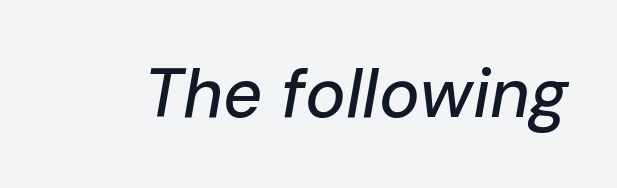
The image shows 68 px text type, italic (leaning right); set normal letter spacing, not underlined; low stroke contrast and a medium x-height.
